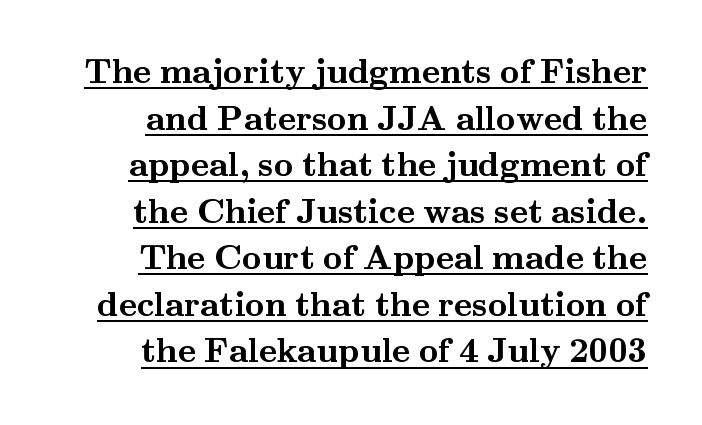
Q: Is the text bold? A: Yes.
Q: Is the text italic (slanted)? A: No, it is upright.
Q: Is the typeface a serif or a sans-serif typeface? A: Serif.
Q: Is the text underlined? A: Yes.
Q: Is the spacing between letters normal or unusually wide? A: Normal.
Q: Is the spacing between lines tight, normal or loose? A: Normal.
Q: Width (condensed, normal, or wide)? A: Wide.
Q: Stroke contrast? A: Medium.
Q: x-height? A: Small.
Q: Monospaced? A: No.
